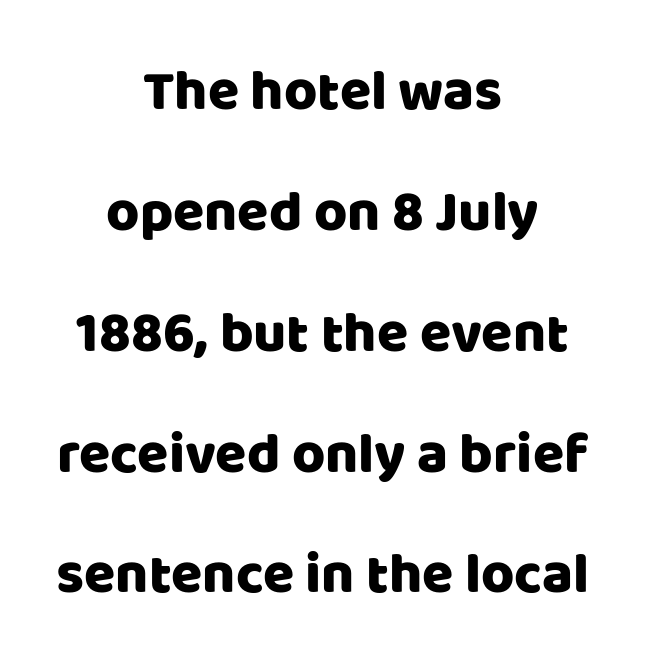
Widely set lines give the paragraph a tall, airy silhouette. In CSS terms this would be text-align: center. This is the regular roman posture of the typeface. Think of a printed novel: that variable character pitch is what you see here. Has an underline been added? It has not. The font family rendered here belongs to the sans-serif group.
